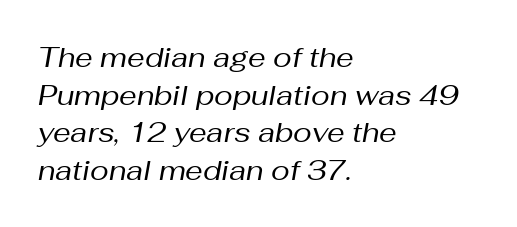
The rows are spaced the way most documents space them. You can tell it's italic because the verticals aren't actually vertical. Here the glyphs are tracked normally, forming tight word shapes. A typesetter would call this proportional, since set widths differ per character. The strip under each line holds only bare page.
